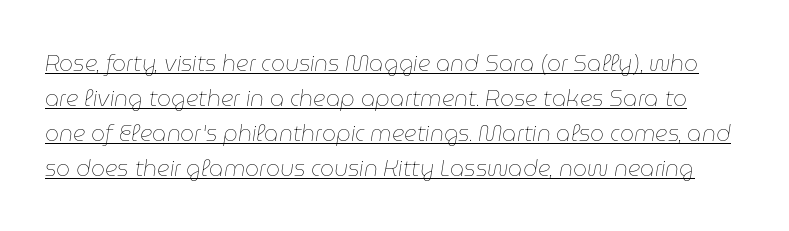
Q: Is the text bold? A: No.
Q: Is the text italic (slanted)? A: Yes, it leans right by about 9 degrees.
Q: Is the text underlined? A: Yes.
Q: Is the spacing between letters normal or unusually wide? A: Normal.
Q: Is the spacing between lines tight, normal or loose? A: Normal.
